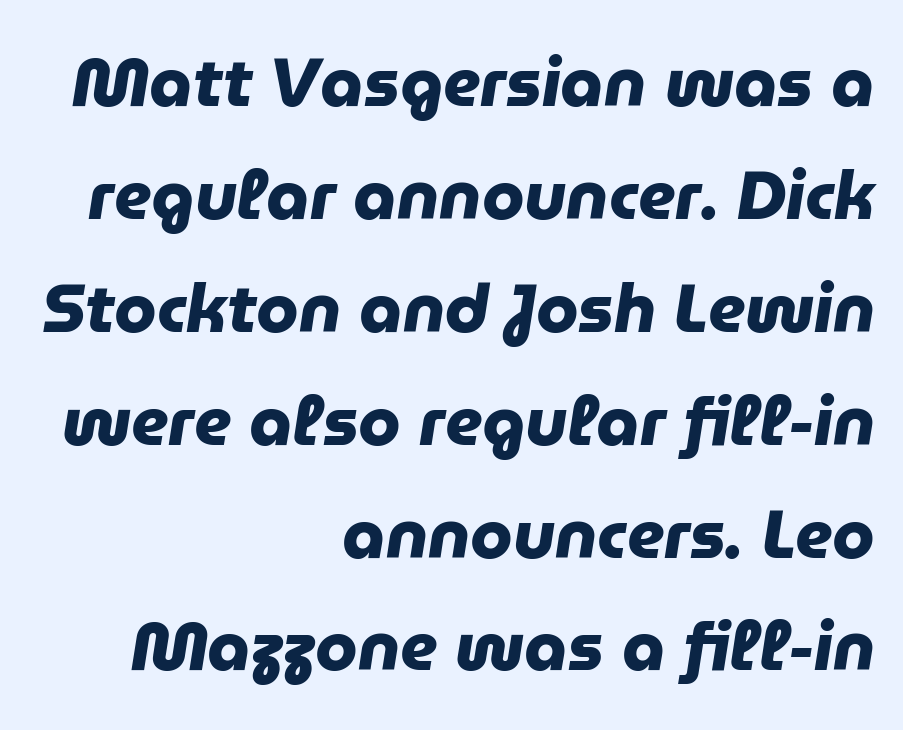
{"serif": "no", "bold": "yes", "weight": "heavy", "width": "normal", "stroke_contrast": "low", "x_height": "medium", "monospaced": "no", "underline": "no", "align": "right", "line_spacing": "normal", "line_spacing_ratio": 1.66, "letter_spacing": "normal", "letter_spacing_em": 0.0, "glyph_px": 68}
